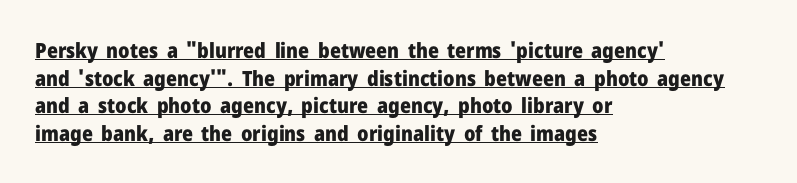
Q: Is the text bold? A: Yes.
Q: Is the text italic (slanted)? A: No, it is upright.
Q: Is the text underlined? A: Yes.
Q: How is the paragraph aligned? A: Left-aligned.
Q: Is the spacing between letters normal or unusually wide? A: Normal.
Q: Is the spacing between lines tight, normal or loose? A: Normal.
